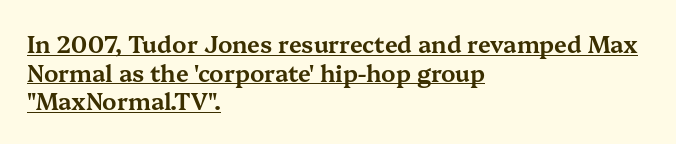
{"italic": "no", "underline": "yes", "align": "left", "line_spacing": "normal", "line_spacing_ratio": 1.25, "letter_spacing": "normal", "letter_spacing_em": 0.0, "glyph_px": 23}
